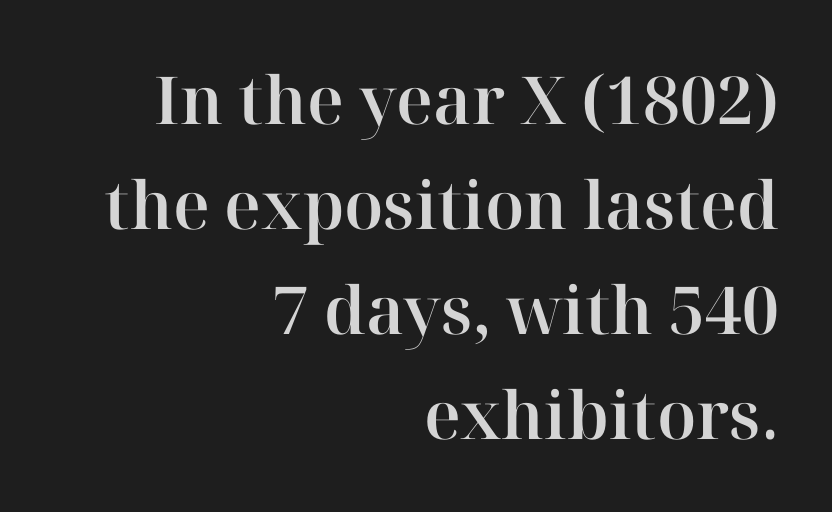
{"serif": "yes", "italic": "no", "width": "normal", "stroke_contrast": "high", "x_height": "medium", "monospaced": "no", "underline": "no", "align": "right", "line_spacing": "normal", "line_spacing_ratio": 1.59, "letter_spacing": "normal", "letter_spacing_em": 0.0, "glyph_px": 66}
